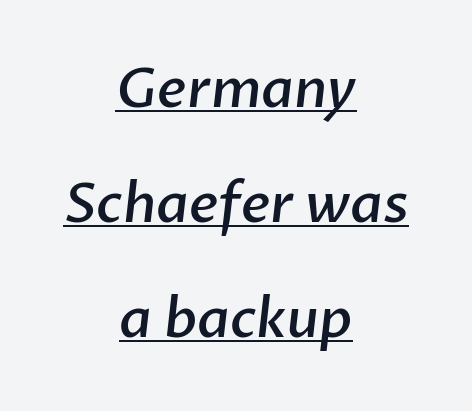
The image shows 54 px semibold sans-serif type; set centered, loose line spacing (2.13x), normal letter spacing, underlined; low stroke contrast and a medium x-height.
